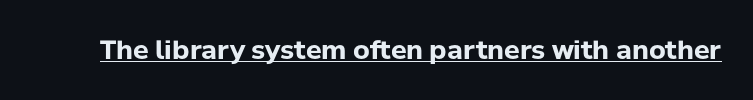
The image shows 26 px bold type, upright; set normal letter spacing, underlined.
